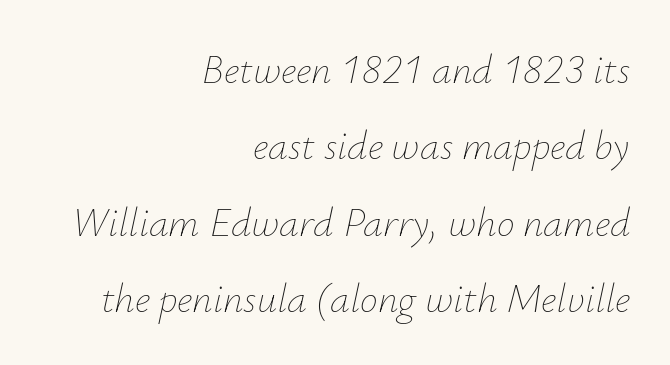
{"italic": "yes", "lean": "right", "slant_degrees": 12, "bold": "no", "weight": "thin", "width": "normal", "stroke_contrast": "low", "x_height": "small", "monospaced": "no", "underline": "no", "align": "right", "line_spacing": "loose", "line_spacing_ratio": 1.91, "letter_spacing": "normal", "letter_spacing_em": 0.0, "glyph_px": 40}
